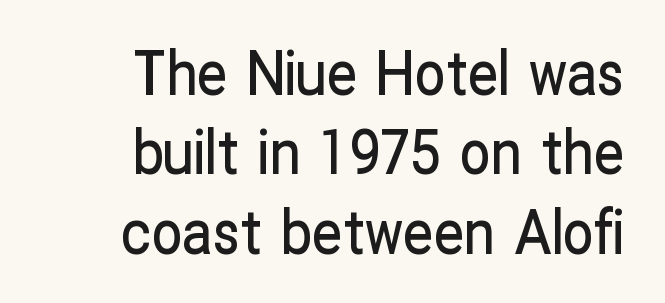
{"serif": "no", "italic": "no", "width": "condensed", "stroke_contrast": "low", "x_height": "medium", "monospaced": "no", "underline": "no", "align": "right", "line_spacing": "normal", "line_spacing_ratio": 1.3, "letter_spacing": "normal", "letter_spacing_em": 0.0, "glyph_px": 61}
